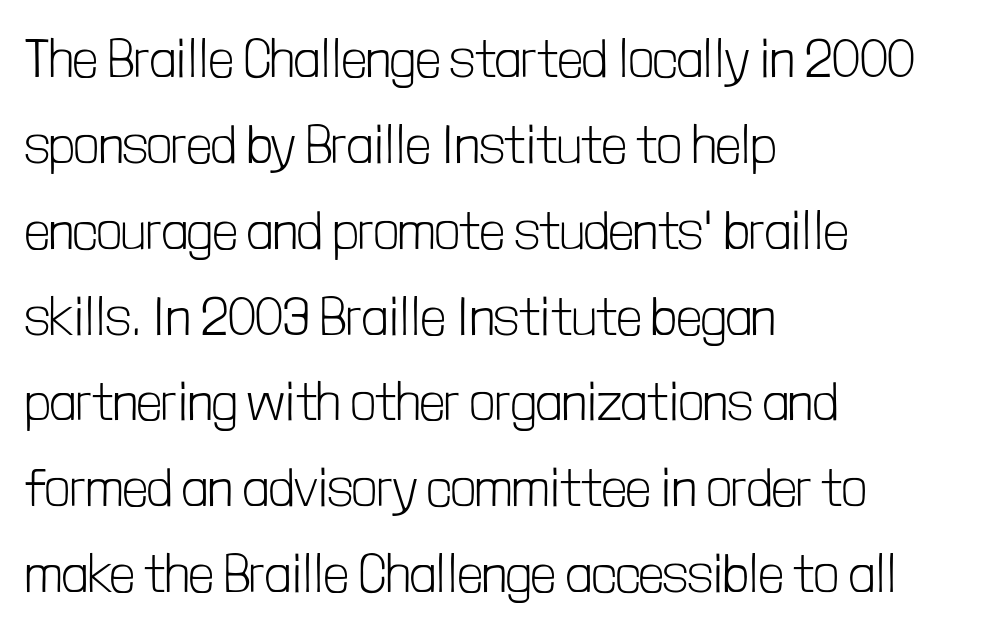
The image shows 54 px light, condensed sans-serif type, upright; set left-aligned, normal line spacing (1.59x), normal letter spacing, not underlined; low stroke contrast and a medium x-height.
